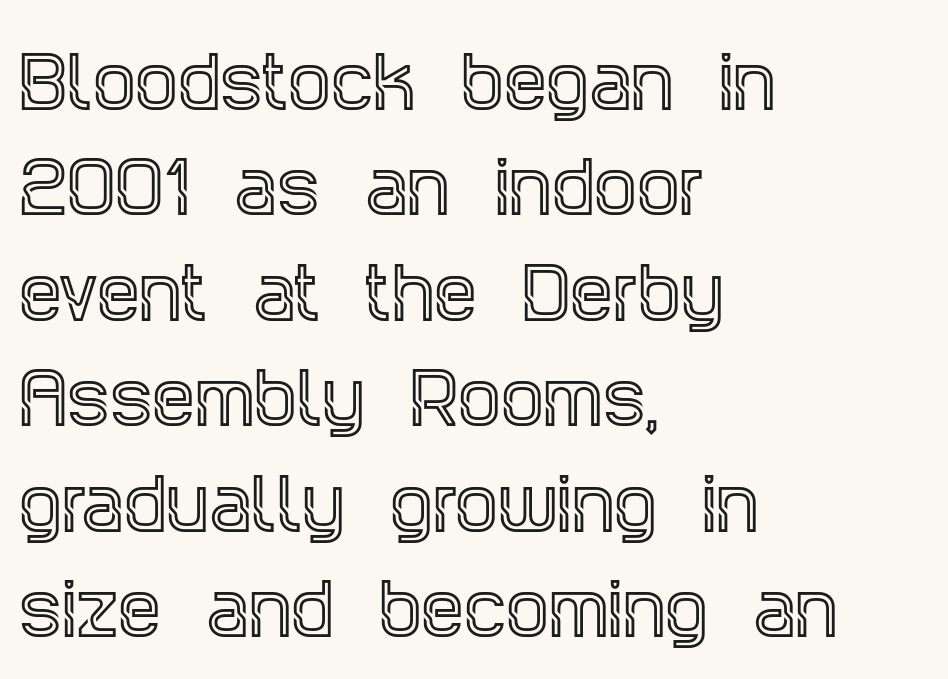
The image shows 68 px condensed serif type, upright; set left-aligned, normal line spacing (1.55x), normal letter spacing, not underlined; a large x-height.
